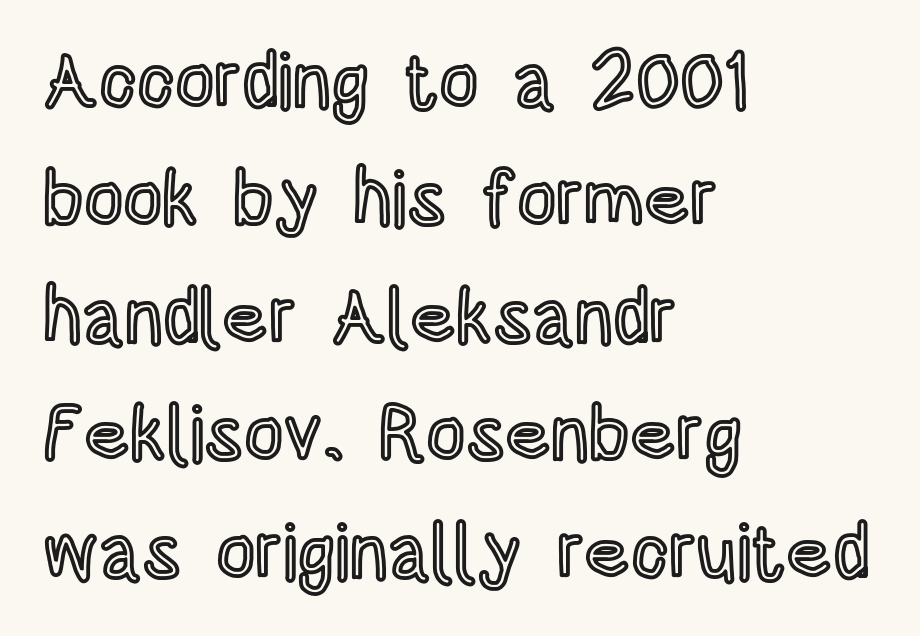
Q: Is the text italic (slanted)? A: No, it is upright.
Q: Is the text underlined? A: No.
Q: How is the paragraph aligned? A: Left-aligned.
Q: Is the spacing between letters normal or unusually wide? A: Normal.
Q: Is the spacing between lines tight, normal or loose? A: Normal.
Q: Width (condensed, normal, or wide)? A: Condensed.
Q: x-height? A: Large.
Q: Monospaced? A: No.
